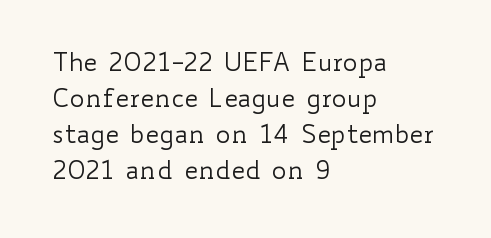
The rendering anchors every line to the left-hand side. Words appear dense and cohesive because spacing is normal. Does the leading feel generous? No, just average. A quiet, ordinary-to-light weight characterises the typeface.
